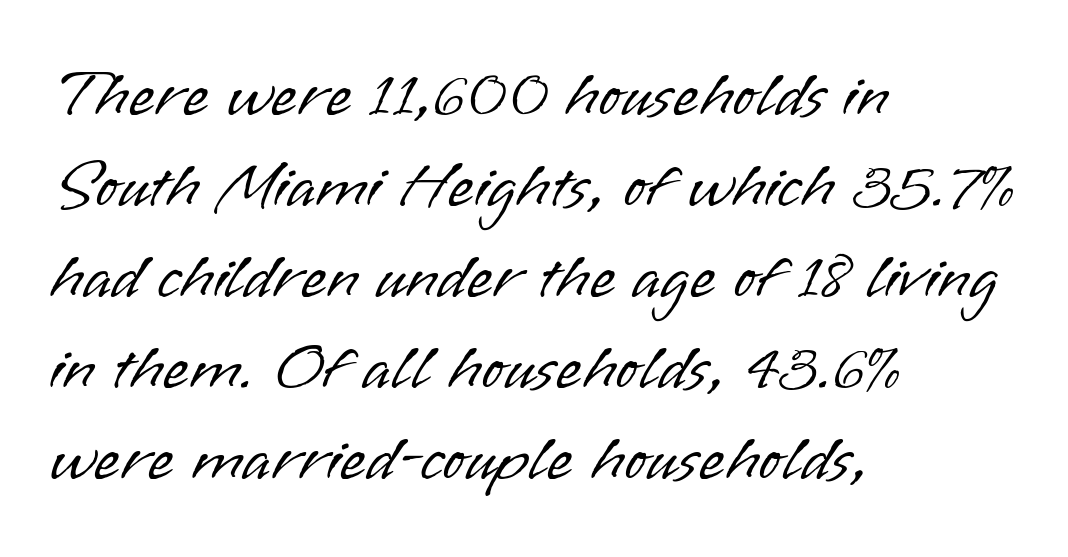
Is there much room between lines? A standard amount, neither cramped nor airy. Here the designer chose a conventional face with non-uniform glyph widths. Short and long lines alike share a common starting point at left. The baseline area is clear. Classification — sans serif.
